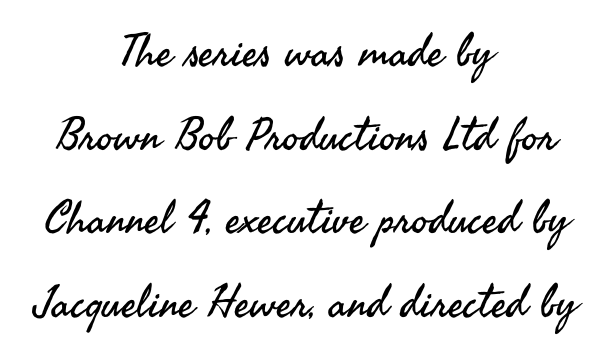
{"serif": "no", "bold": "no", "weight": "regular", "width": "normal", "stroke_contrast": "medium", "x_height": "small", "monospaced": "no", "underline": "no", "align": "center", "line_spacing_ratio": 1.86, "letter_spacing": "normal", "letter_spacing_em": 0.0, "glyph_px": 45}
